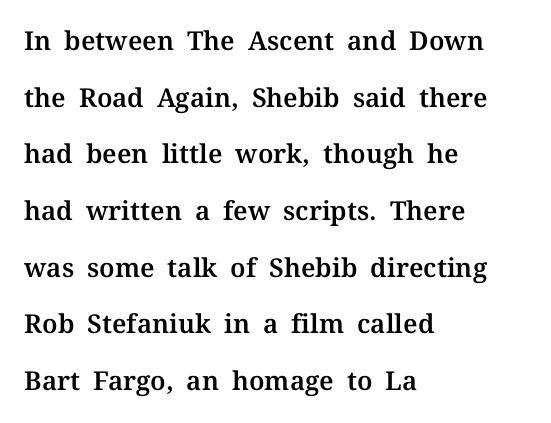
The image shows 26 px text type, upright; set left-aligned, loose line spacing (2.18x), normal letter spacing, not underlined.
